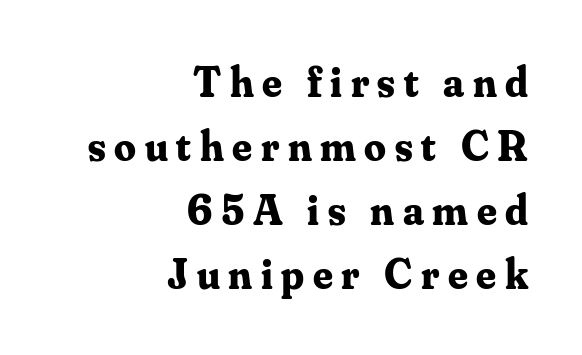
Q: Is the text bold? A: Yes.
Q: Is the text italic (slanted)? A: No, it is upright.
Q: Is the typeface a serif or a sans-serif typeface? A: Serif.
Q: Is the text underlined? A: No.
Q: How is the paragraph aligned? A: Right-aligned.
Q: Is the spacing between letters normal or unusually wide? A: Unusually wide.
Q: Is the spacing between lines tight, normal or loose? A: Normal.
Q: Width (condensed, normal, or wide)? A: Normal.
Q: Stroke contrast? A: Medium.
Q: x-height? A: Small.
Q: Monospaced? A: No.
